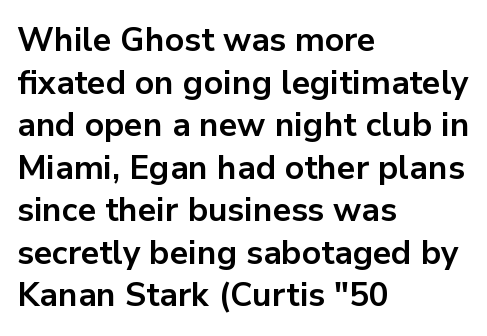
Q: Is the text bold? A: Yes.
Q: Is the text italic (slanted)? A: No, it is upright.
Q: Is the typeface a serif or a sans-serif typeface? A: Sans-serif.
Q: Is the text underlined? A: No.
Q: How is the paragraph aligned? A: Left-aligned.
Q: Is the spacing between letters normal or unusually wide? A: Normal.
Q: Is the spacing between lines tight, normal or loose? A: Normal.
Q: Width (condensed, normal, or wide)? A: Normal.
Q: Stroke contrast? A: Low.
Q: x-height? A: Medium.
Q: Monospaced? A: No.
